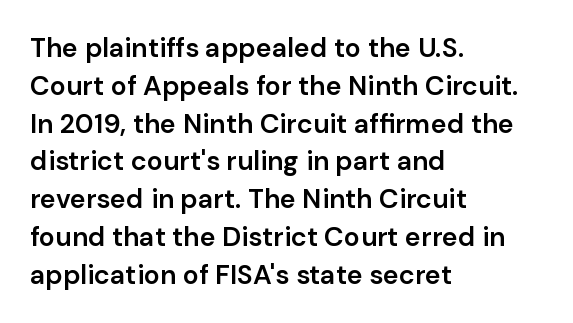
{"italic": "no", "bold": "semi", "underline": "no", "align": "left", "line_spacing": "normal", "line_spacing_ratio": 1.4, "letter_spacing": "normal", "letter_spacing_em": 0.0, "glyph_px": 27}
